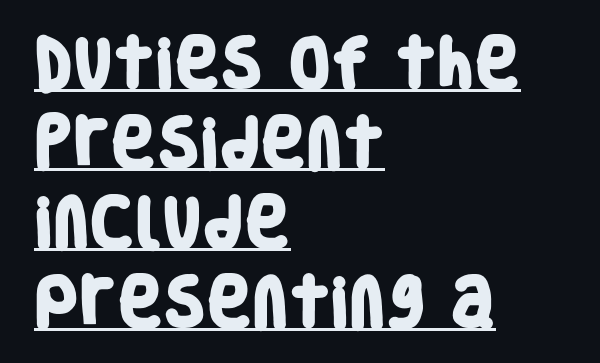
Chunky letters — that's bold for sure. The passage is arranged the way most books set body copy — flush left. Are there feet on the stems? There aren't — it's a sans. The type is set solid horizontally, with unmodified tracking.
